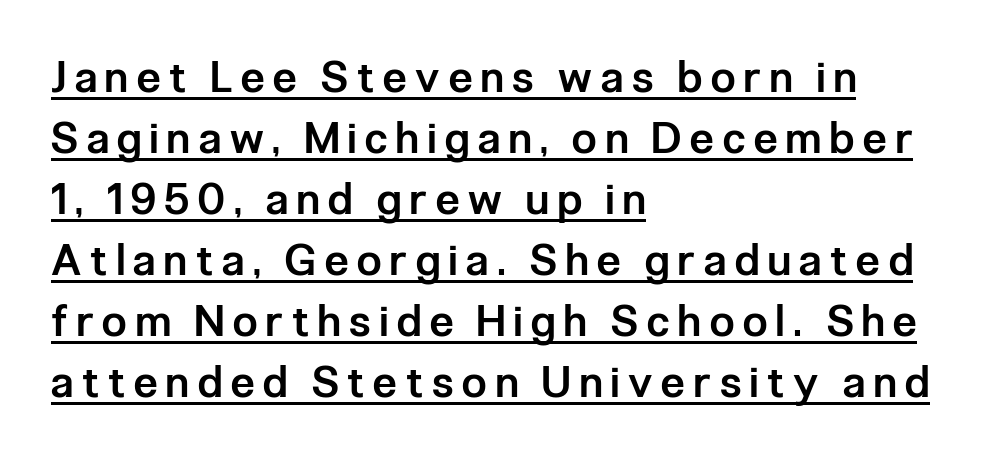
The passage shown has open, widely tracked lettering throughout. Students, observe: this is what conventionally led text looks like. This sample has the flowing, uneven cadence of proportional lettering. When letters stand straight like this, we call the style roman or upright.
